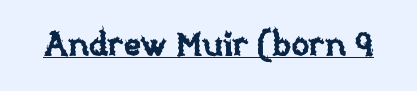
Does extra space separate the letters? No, they use regular spacing. A baseline rule has been typeset under these characters. Vertical strokes here are truly vertical. Each letter keeps its own natural width here, so spacing adapts to shape.
